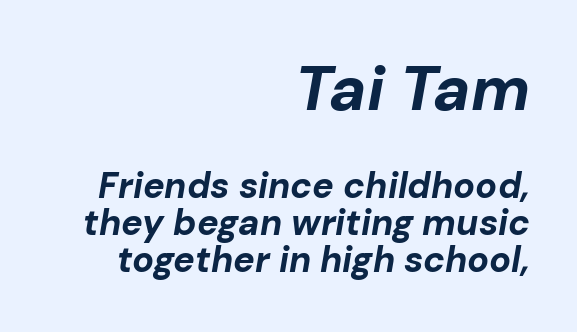
Successive baselines arrive quickly, one right under another. Top chunk: large. Bottom chunk: small. Look at the tracking — it's just the regular setting, nothing added. Notice how the passage keeps a crisp vertical edge on the right only. The passage shown is typed in a proportional face where columns would drift. The axis of the letterforms is tilted away from vertical.
